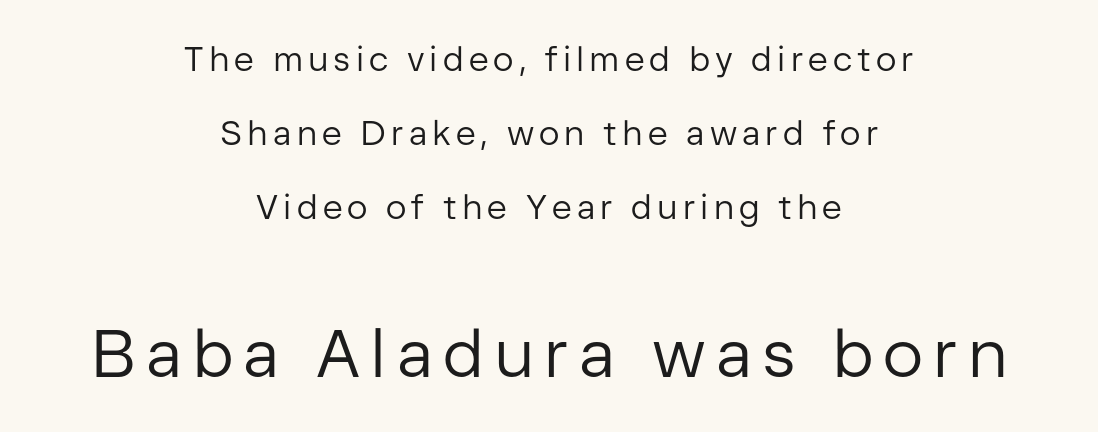
{"serif": "no", "italic": "no", "bold": "no", "weight": "regular", "width": "normal", "stroke_contrast": "low", "x_height": "medium", "monospaced": "no", "underline": "no", "align": "center", "line_spacing": "loose", "line_spacing_ratio": 2.17, "larger_block": "second", "size_ratio": 1.97, "glyph_px": 67}
